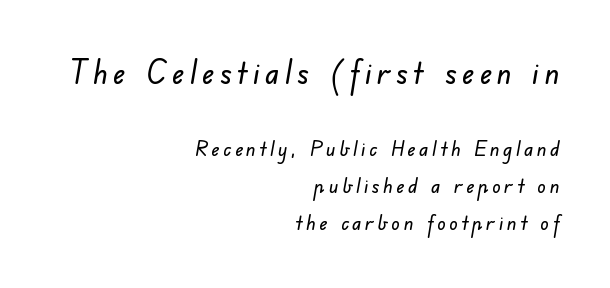
{"serif": "no", "width": "normal", "stroke_contrast": "low", "x_height": "small", "monospaced": "no", "underline": "no", "align": "right", "line_spacing_ratio": 1.78, "larger_block": "first", "size_ratio": 1.52, "glyph_px": 32}
